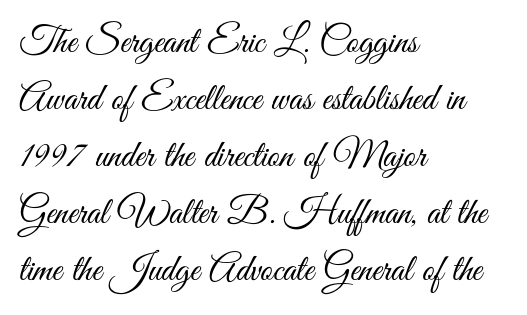
{"serif": "no", "bold": "no", "weight": "light", "width": "condensed", "stroke_contrast": "medium", "x_height": "small", "monospaced": "no", "underline": "no", "align": "left", "line_spacing": "normal", "line_spacing_ratio": 1.5, "letter_spacing": "normal", "letter_spacing_em": 0.0, "glyph_px": 38}
